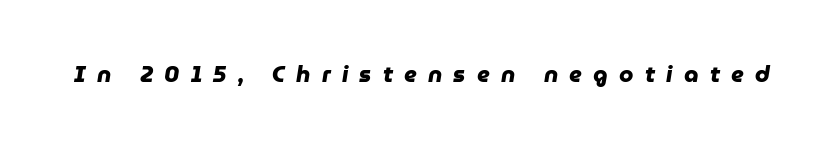
The image shows 23 px bold type; set unusually wide letter spacing (+0.49 em), not underlined.
